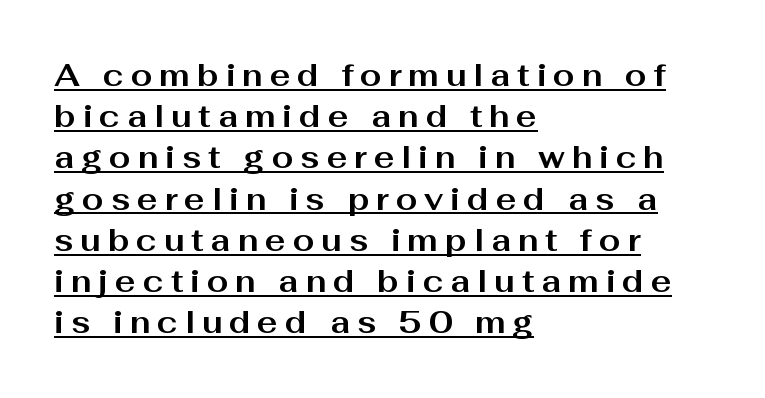
{"serif": "no", "italic": "no", "bold": "yes", "weight": "bold", "width": "wide", "stroke_contrast": "medium", "x_height": "medium", "monospaced": "no", "underline": "yes", "align": "left", "line_spacing": "normal", "line_spacing_ratio": 1.33, "letter_spacing": "wide", "letter_spacing_em": 0.22, "glyph_px": 31}
